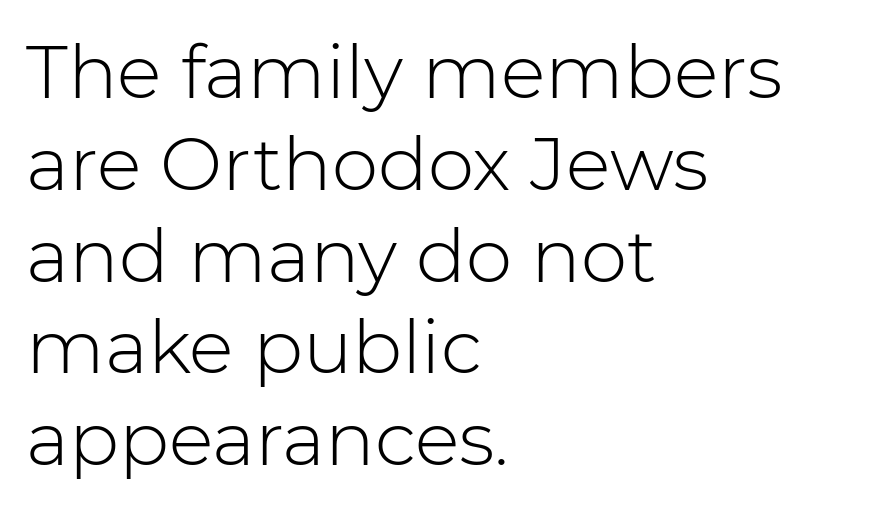
Q: Is the text bold? A: No.
Q: Is the text italic (slanted)? A: No, it is upright.
Q: Is the typeface a serif or a sans-serif typeface? A: Sans-serif.
Q: Is the text underlined? A: No.
Q: How is the paragraph aligned? A: Left-aligned.
Q: Is the spacing between letters normal or unusually wide? A: Normal.
Q: Width (condensed, normal, or wide)? A: Normal.
Q: Stroke contrast? A: Low.
Q: x-height? A: Medium.
Q: Monospaced? A: No.
